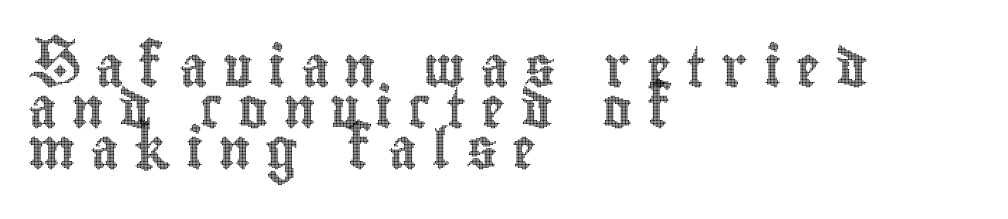
{"italic": "no", "width": "condensed", "x_height": "small", "monospaced": "no", "underline": "no", "align": "left", "line_spacing": "tight", "line_spacing_ratio": 1.02, "letter_spacing": "wide", "letter_spacing_em": 0.38, "glyph_px": 40}
